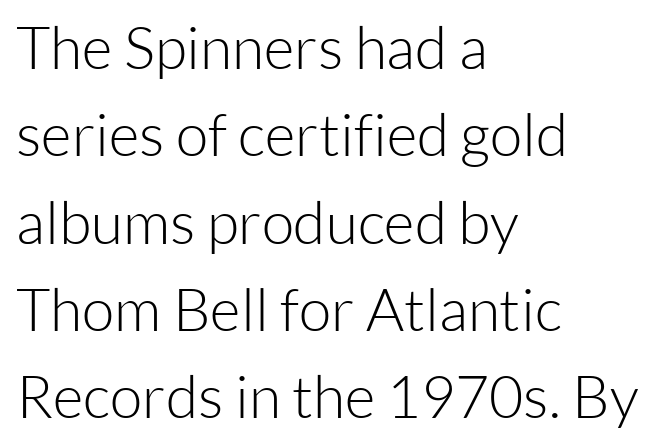
{"serif": "no", "italic": "no", "bold": "no", "weight": "light", "width": "normal", "stroke_contrast": "low", "x_height": "medium", "monospaced": "no", "underline": "no", "align": "left", "line_spacing": "normal", "line_spacing_ratio": 1.48, "letter_spacing": "normal", "letter_spacing_em": 0.0, "glyph_px": 59}
